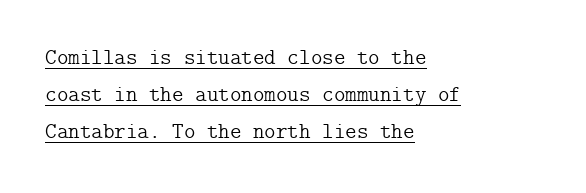
{"italic": "no", "bold": "no", "underline": "yes", "align": "left", "line_spacing": "normal", "line_spacing_ratio": 1.69, "letter_spacing": "normal", "letter_spacing_em": 0.0, "glyph_px": 22}
